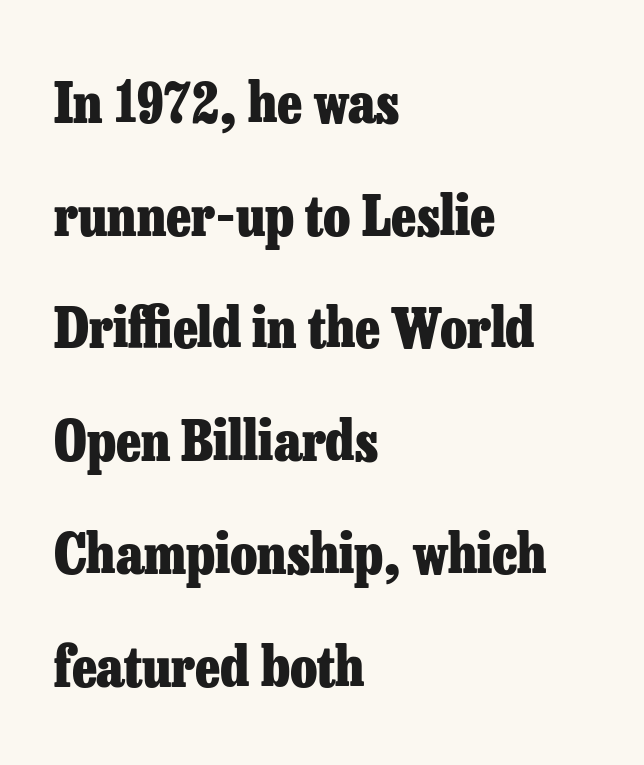
Q: Is the text bold? A: Yes.
Q: Is the text italic (slanted)? A: No, it is upright.
Q: Is the typeface a serif or a sans-serif typeface? A: Serif.
Q: Is the text underlined? A: No.
Q: How is the paragraph aligned? A: Left-aligned.
Q: Is the spacing between letters normal or unusually wide? A: Normal.
Q: Is the spacing between lines tight, normal or loose? A: Loose.
Q: Width (condensed, normal, or wide)? A: Normal.
Q: Stroke contrast? A: Low.
Q: x-height? A: Medium.
Q: Monospaced? A: No.
